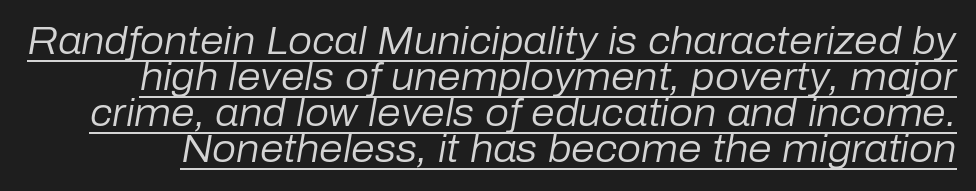
Quick note: interline space is minimal. The typography opts for an oblique posture over an upright one. These glyphs show unthickened strokes, regular width or finer. Do the characters align in a grid? No, the font is proportional.
